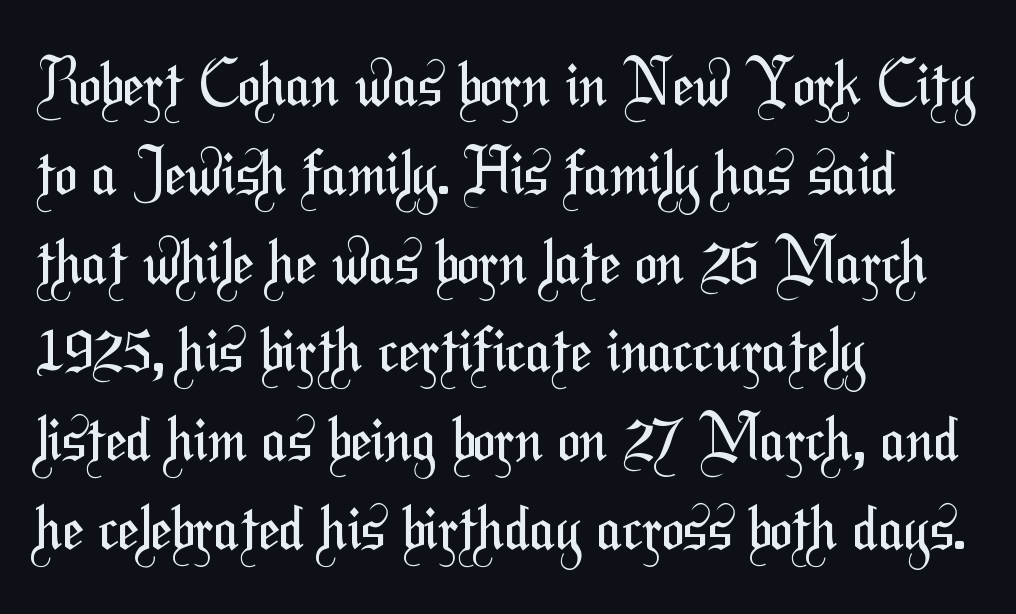
Letterform terminals end flat and unadorned throughout the passage. The gap between lines stays unmarked. Caption: standard tracking, unaltered. If you measured baseline to baseline, you'd find a middling distance. Weight: in the light-to-regular range.
